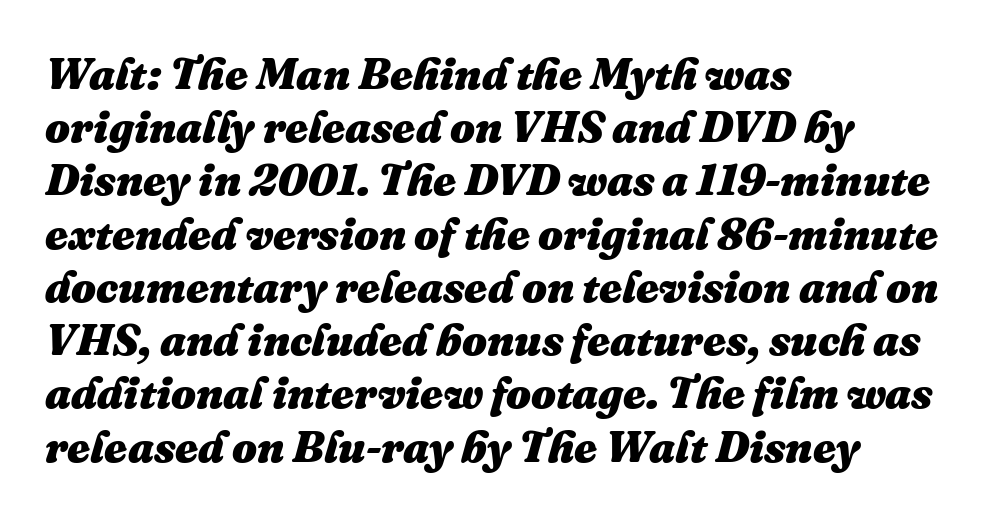
Leftover space on each line is placed entirely after the last word. The whole block is typeset with a tilt. Characters follow at the spacing the type designer built in. Strong, thick strokes mark this as bold type. Has an underline been added? It has not.
